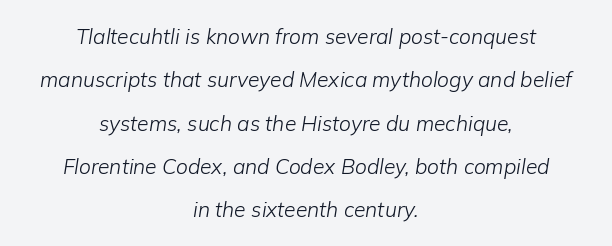
The image shows 21 px text type, italic (leaning right); set centered, loose line spacing (2.06x), normal letter spacing, not underlined.
